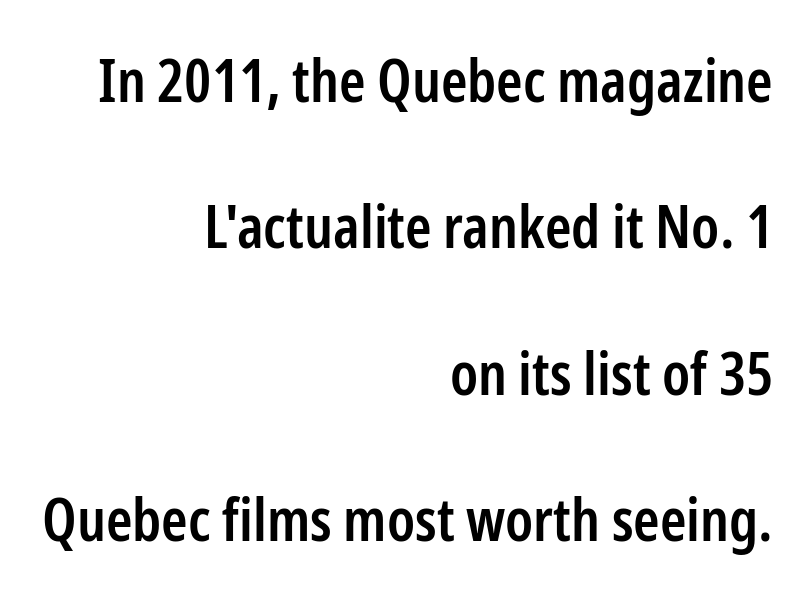
The image shows 60 px semibold, condensed sans-serif type, upright; set right-aligned, loose line spacing (2.44x), normal letter spacing, not underlined; low stroke contrast and a medium x-height.
